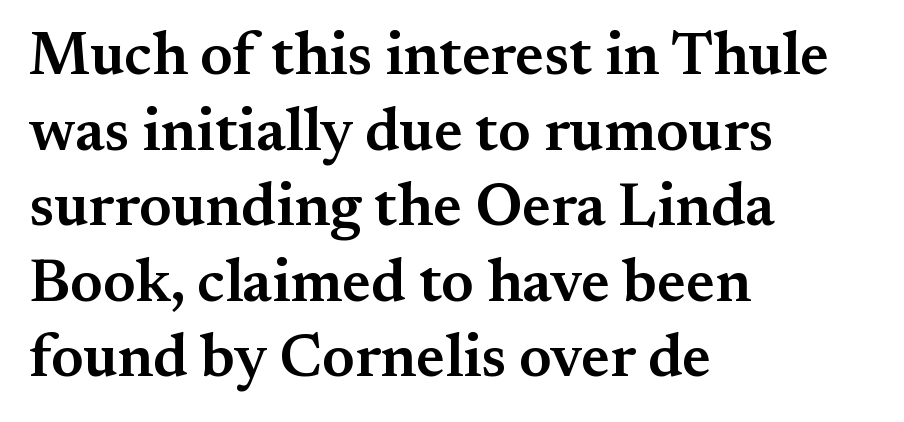
{"serif": "yes", "italic": "no", "bold": "semi", "weight": "semibold", "width": "normal", "stroke_contrast": "medium", "x_height": "small", "monospaced": "no", "underline": "no", "align": "left", "line_spacing": "normal", "line_spacing_ratio": 1.26, "letter_spacing": "normal", "letter_spacing_em": 0.0, "glyph_px": 60}
